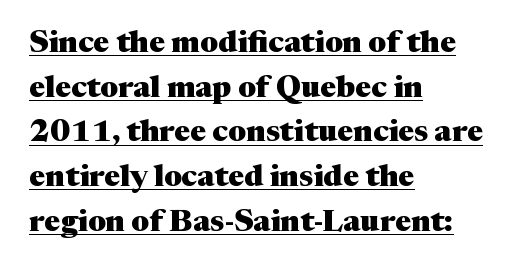
{"serif": "yes", "italic": "no", "bold": "yes", "weight": "heavy", "width": "normal", "stroke_contrast": "medium", "x_height": "medium", "monospaced": "no", "underline": "yes", "align": "left", "line_spacing": "normal", "line_spacing_ratio": 1.49, "letter_spacing": "normal", "letter_spacing_em": 0.0, "glyph_px": 30}
